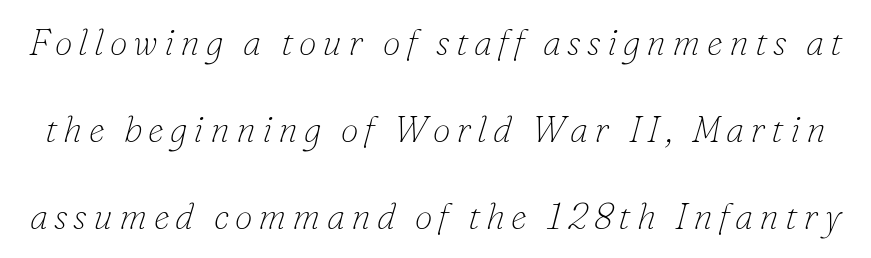
{"serif": "yes", "italic": "yes", "lean": "right", "slant_degrees": 16, "bold": "no", "weight": "thin", "width": "normal", "stroke_contrast": "low", "x_height": "small", "monospaced": "no", "underline": "no", "line_spacing": "loose", "line_spacing_ratio": 2.41, "glyph_px": 36}
